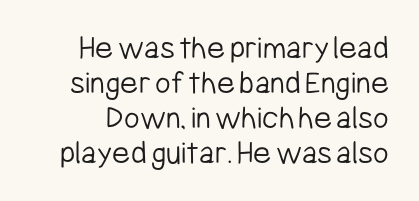
Proportional: the letters do not fall into vertical columns. You could barely slide anything between these rows. A clean baseline with only descenders dipping below it. Stroke mass is kept to a normal reading level or below. The type family on display is of the sans-serif kind.
